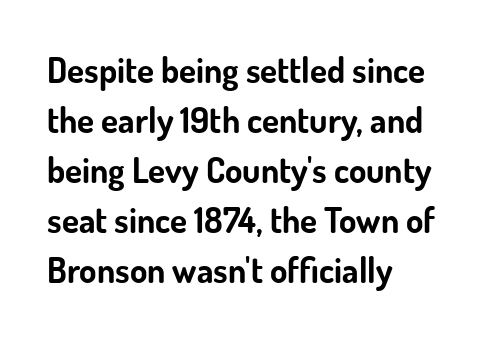
Line starts are locked; line ends wander. One glance says typical: line gaps are just what's usual. The sample has been set heavy, in full bold. The letters stand upright; this is a roman face. Check where the strokes stop: nothing finishes them off — pure sans.
